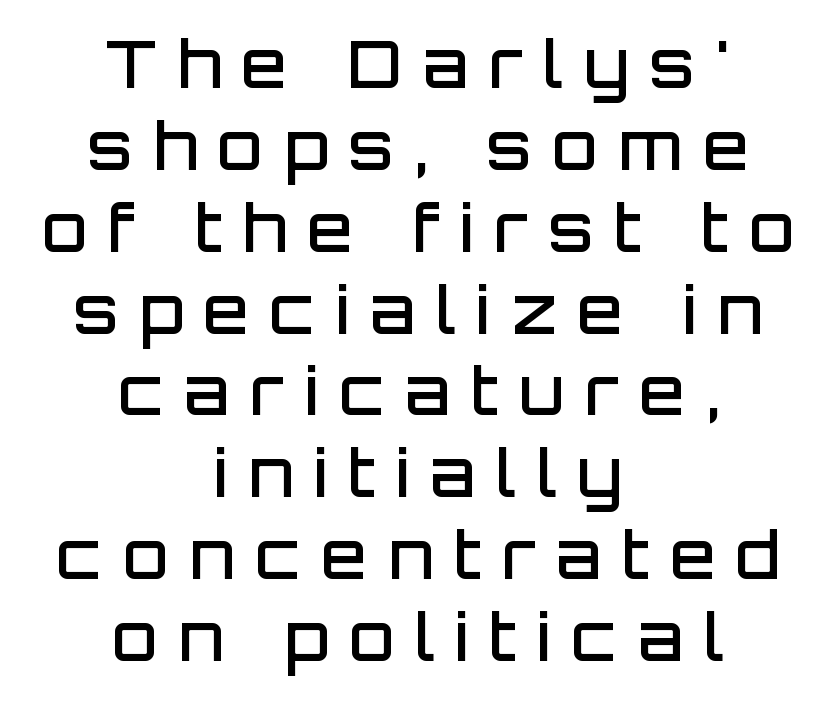
Each glyph is drawn with semibold strokes, heavier than normal yet not fully bold. What kind of face is this? One without serifs — a sans. Each letter keeps its own natural width here, so spacing adapts to shape. Typeset on center — no edge is straight. Decoration check: the copy has no underline.
